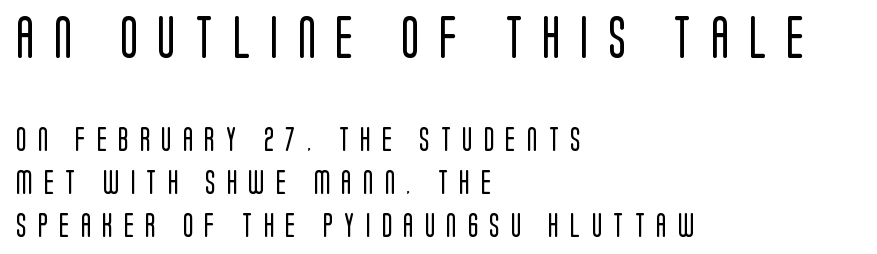
{"serif": "no", "italic": "no", "bold": "no", "weight": "regular", "width": "condensed", "stroke_contrast": "low", "x_height": "large", "monospaced": "no", "underline": "no", "align": "left", "line_spacing_ratio": 1.81, "letter_spacing": "wide", "letter_spacing_em": 0.47, "larger_block": "first", "size_ratio": 1.75, "glyph_px": 42}
